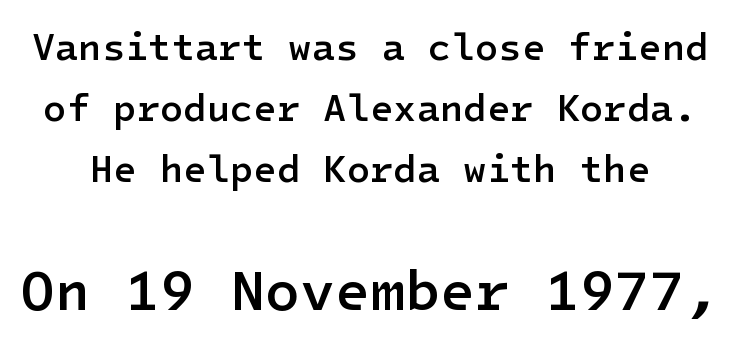
Q: Is the text bold? A: Semi-bold.
Q: Is the text italic (slanted)? A: No, it is upright.
Q: Is the typeface a serif or a sans-serif typeface? A: Sans-serif.
Q: Is the text underlined? A: No.
Q: Is the spacing between letters normal or unusually wide? A: Normal.
Q: Is the spacing between lines tight, normal or loose? A: Normal.
Q: Which block of text is set in a larger size, the first (top) or the second (bottom)? A: The second (bottom) one.
Q: Width (condensed, normal, or wide)? A: Normal.
Q: Stroke contrast? A: Low.
Q: x-height? A: Medium.
